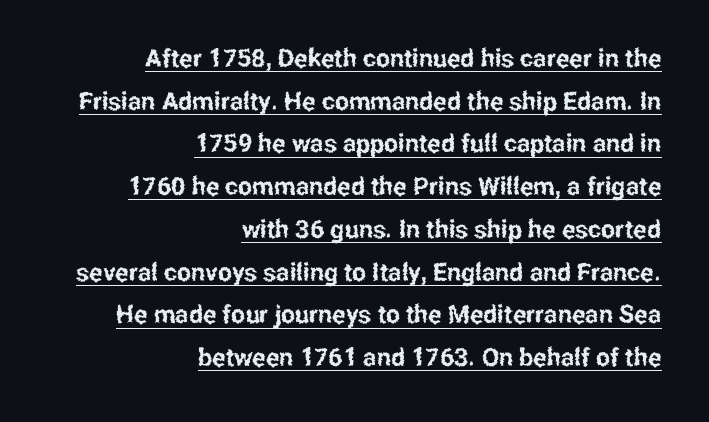
{"italic": "no", "underline": "yes", "align": "right", "line_spacing_ratio": 1.71, "letter_spacing": "normal", "letter_spacing_em": 0.0, "glyph_px": 25}
